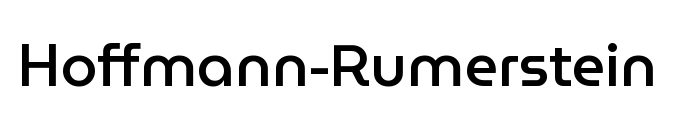
Just letters on the line, the space beneath them empty. The characters display no serif detailing; their extremities are plain. Notice how the stems are strictly vertical — no italics here. Its strokes are somewhat broadened, the hallmark of semibold type.
